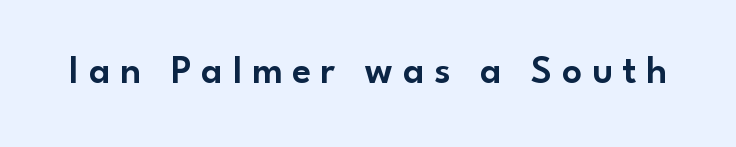
The image shows 39 px sans-serif type, upright; set unusually wide letter spacing (+0.25 em), not underlined; low stroke contrast and a small x-height.
